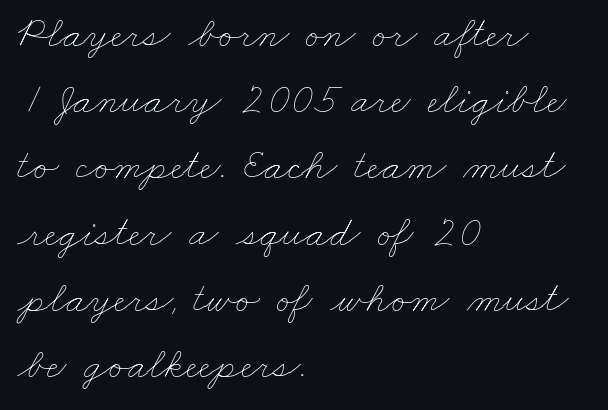
Regular leading. Is this a fixed-width face? No — the glyphs have proportional, varying widths. The paragraph has a hard left edge and a soft right edge. Check the space under the baseline: it is left empty. A typesetter would call this zero additional tracking.
